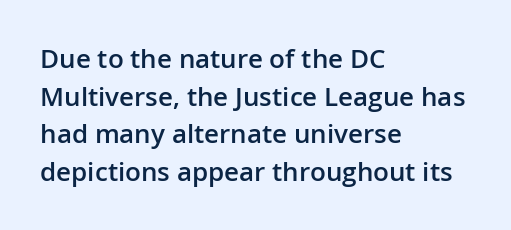
{"italic": "no", "bold": "semi", "underline": "no", "align": "left", "line_spacing": "normal", "line_spacing_ratio": 1.45, "letter_spacing": "normal", "letter_spacing_em": 0.0, "glyph_px": 26}
